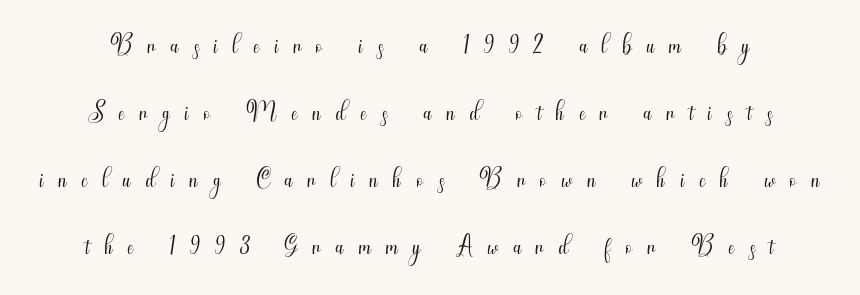
Q: Is the text bold? A: No.
Q: Is the text italic (slanted)? A: Yes.
Q: Is the typeface a serif or a sans-serif typeface? A: Sans-serif.
Q: Is the text underlined? A: No.
Q: Is the spacing between letters normal or unusually wide? A: Unusually wide.
Q: Width (condensed, normal, or wide)? A: Condensed.
Q: Stroke contrast? A: Medium.
Q: x-height? A: Small.
Q: Monospaced? A: No.
